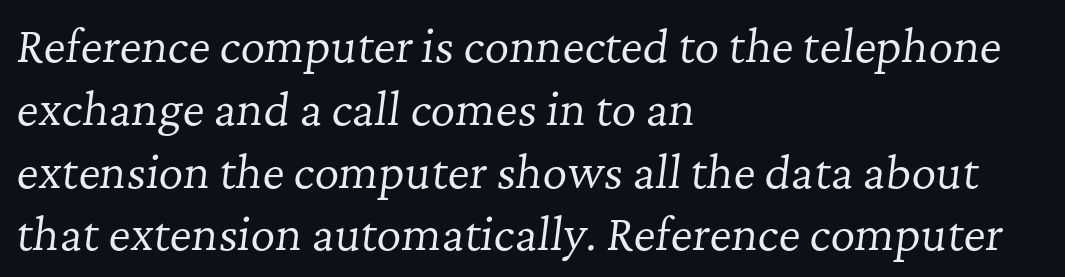
Glyph-to-glyph distance matches everyday printed text. Observe the serifs anchoring each vertical stroke in this sample. The area under the type is left untouched. Is the type slanted? Yes — the strokes lean at a clear angle. Horizontally, the lines are justified to the leading edge only.
